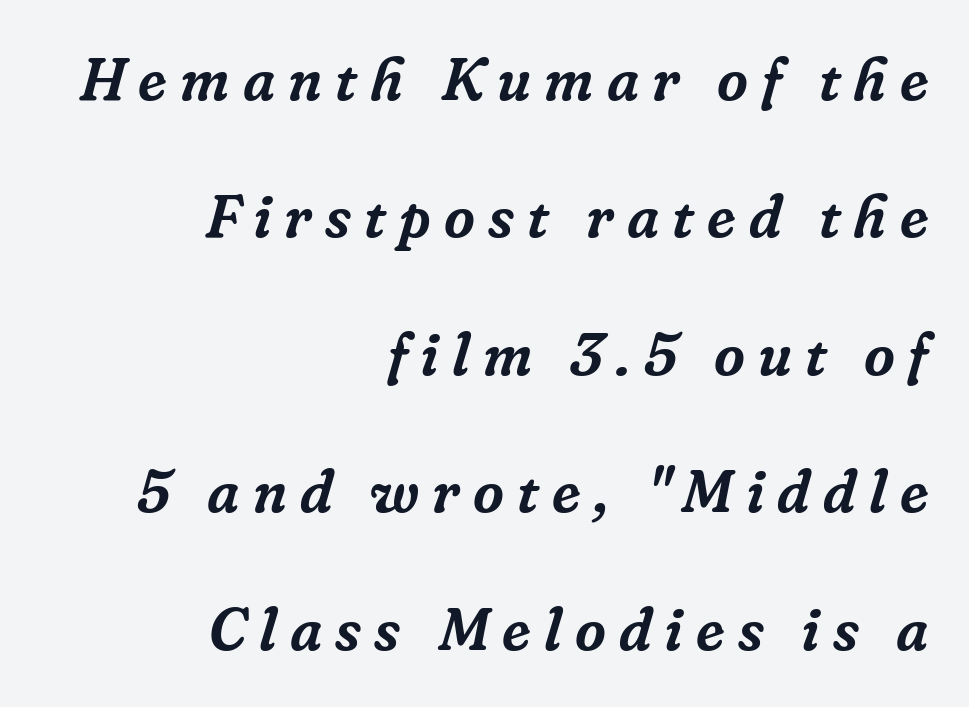
Observe the lean: these are italic letterforms. The line-height multiplier appears high, well above default. Teacher's note: observe the even right margin — that is flush-right alignment. The glyphs in this specimen are seriffed. Plain, unruled lines of type. Tracking here is generous; glyphs stand well apart from one another.
